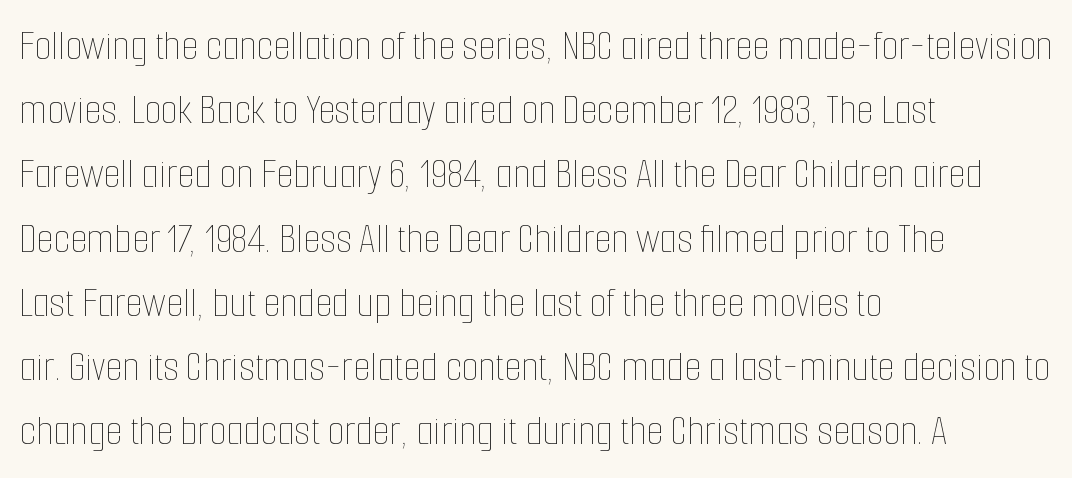
{"italic": "no", "bold": "no", "weight": "thin", "width": "condensed", "stroke_contrast": "low", "x_height": "medium", "monospaced": "no", "underline": "no", "align": "left", "line_spacing": "normal", "line_spacing_ratio": 1.46, "letter_spacing": "normal", "letter_spacing_em": 0.0, "glyph_px": 44}
